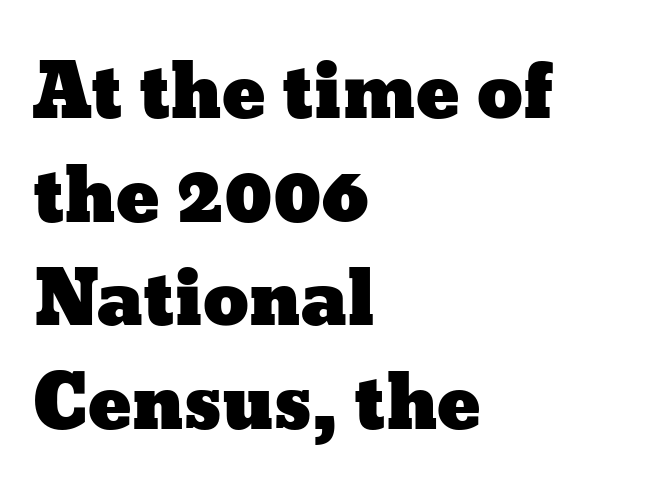
{"italic": "no", "width": "wide", "stroke_contrast": "low", "x_height": "medium", "monospaced": "no", "underline": "no", "align": "left", "line_spacing": "normal", "line_spacing_ratio": 1.42, "letter_spacing": "normal", "letter_spacing_em": 0.0, "glyph_px": 73}
